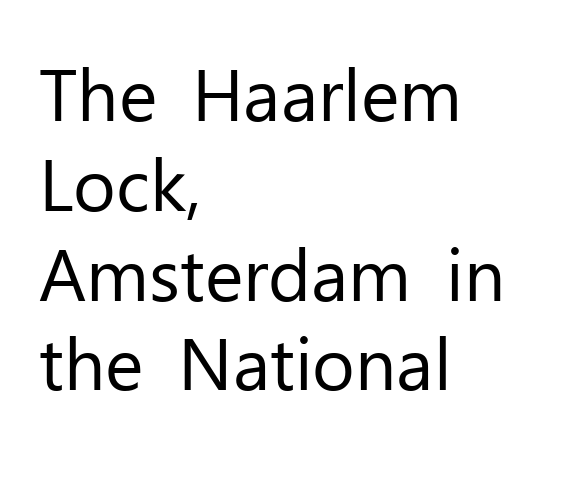
Q: Is the text bold? A: No.
Q: Is the text italic (slanted)? A: No, it is upright.
Q: Is the typeface a serif or a sans-serif typeface? A: Sans-serif.
Q: Is the text underlined? A: No.
Q: How is the paragraph aligned? A: Left-aligned.
Q: Is the spacing between letters normal or unusually wide? A: Normal.
Q: Width (condensed, normal, or wide)? A: Normal.
Q: Stroke contrast? A: Low.
Q: x-height? A: Medium.
Q: Monospaced? A: No.
